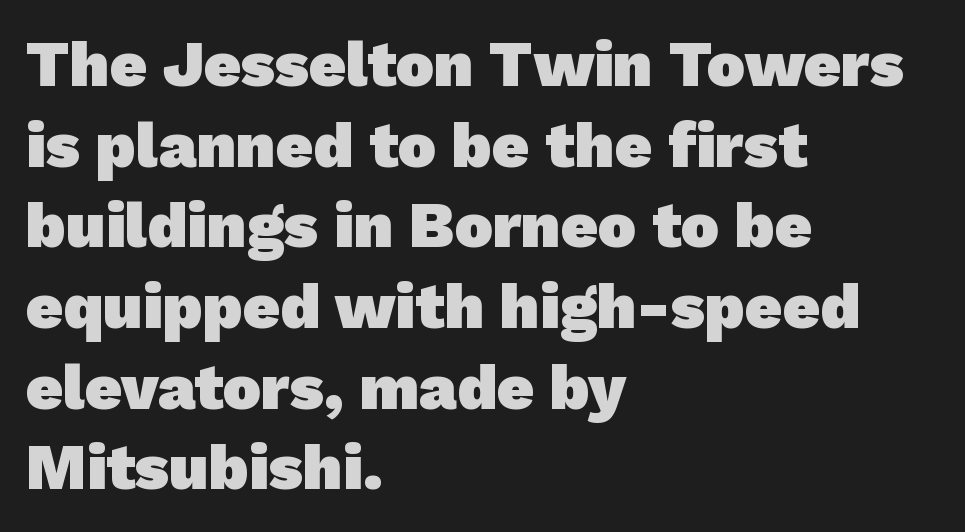
The text block is weighted toward the left margin, trailing off unevenly rightward. Honestly, there is no underline to notice here at all. Look at the bottom of the vertical strokes: they stop flat, with no serifs. Set as a true bold cut, around the 700 mark. The passage shown is typed in a proportional face where columns would drift.
